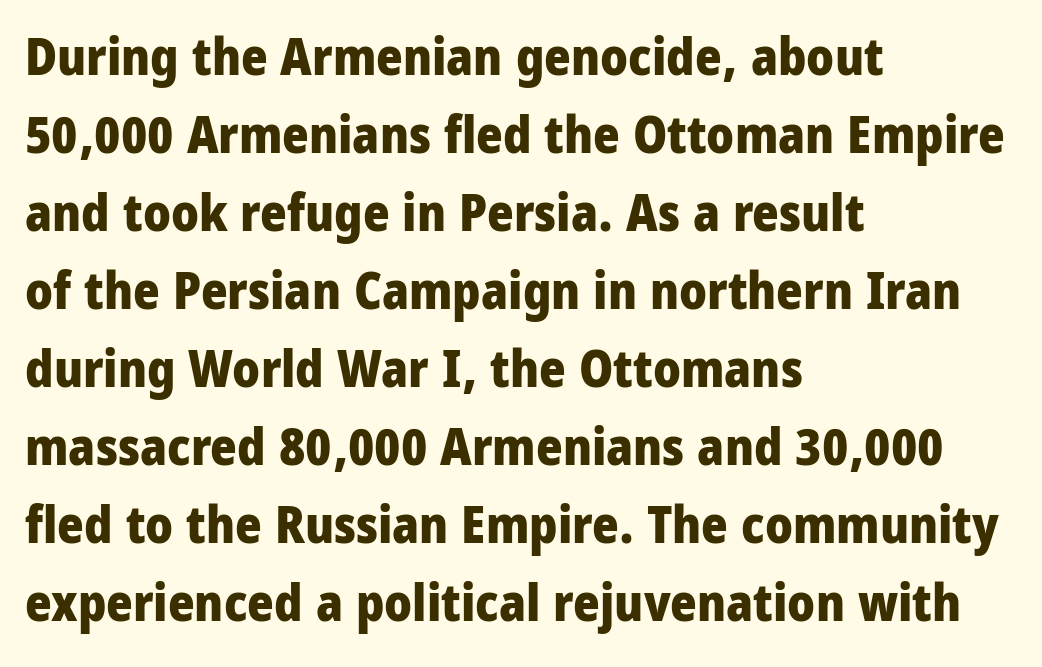
Q: Is the text bold? A: Yes.
Q: Is the text italic (slanted)? A: No, it is upright.
Q: Is the typeface a serif or a sans-serif typeface? A: Sans-serif.
Q: Is the text underlined? A: No.
Q: How is the paragraph aligned? A: Left-aligned.
Q: Is the spacing between letters normal or unusually wide? A: Normal.
Q: Is the spacing between lines tight, normal or loose? A: Normal.
Q: Width (condensed, normal, or wide)? A: Condensed.
Q: Stroke contrast? A: Low.
Q: x-height? A: Large.
Q: Monospaced? A: No.
